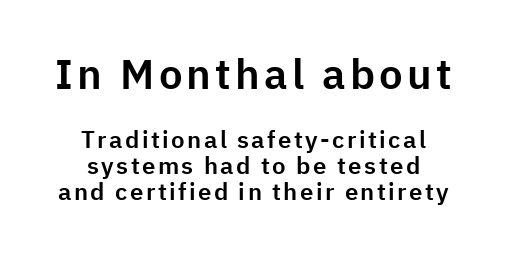
{"serif": "no", "italic": "no", "width": "normal", "stroke_contrast": "low", "x_height": "medium", "monospaced": "no", "underline": "no", "align": "center", "line_spacing": "tight", "line_spacing_ratio": 1.08, "larger_block": "first", "size_ratio": 1.75, "glyph_px": 42}
